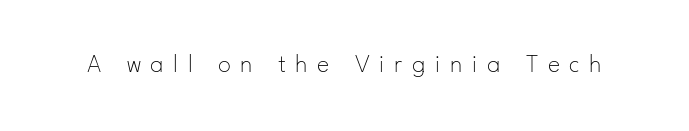
Q: Is the text bold? A: No.
Q: Is the text italic (slanted)? A: No, it is upright.
Q: Is the text underlined? A: No.
Q: Is the spacing between letters normal or unusually wide? A: Unusually wide.
